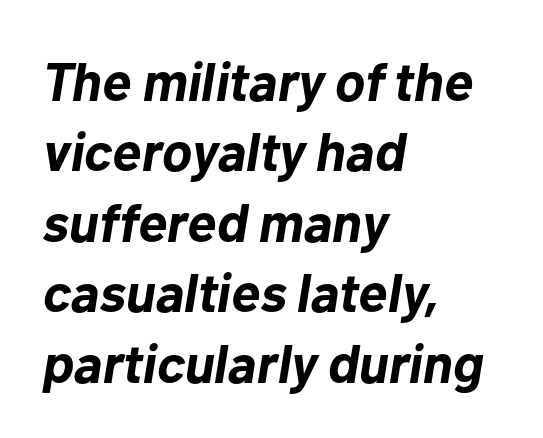
Notice how the passage keeps a crisp vertical edge on the left only. This is heavy type, rendered in bold. An italicized treatment has been applied to the whole sample. What stands out about the letter spacing? Nothing — it is the standard amount. Anything drawn beneath the words? Only blank space. Vertical spacing — default.
